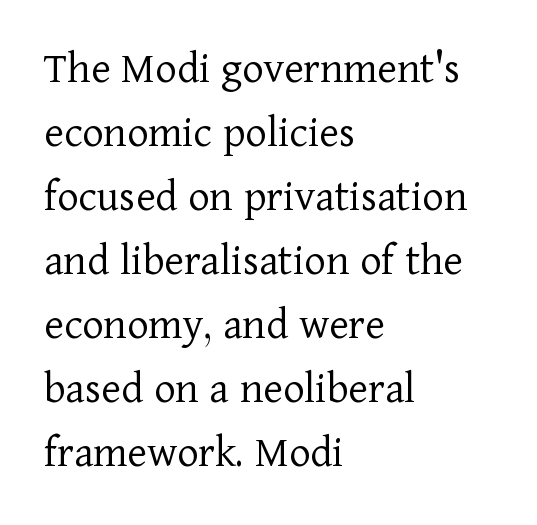
{"serif": "yes", "italic": "no", "bold": "no", "weight": "light", "width": "normal", "stroke_contrast": "low", "x_height": "medium", "monospaced": "no", "underline": "no", "align": "left", "line_spacing": "normal", "line_spacing_ratio": 1.39, "letter_spacing": "normal", "letter_spacing_em": 0.0, "glyph_px": 46}
